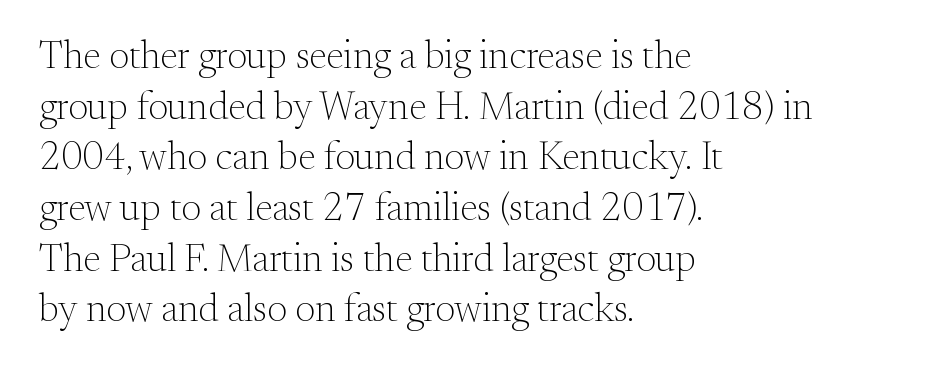
The image shows 39 px light serif type, upright; set left-aligned, normal line spacing (1.3x), normal letter spacing, not underlined; medium stroke contrast and a small x-height.
